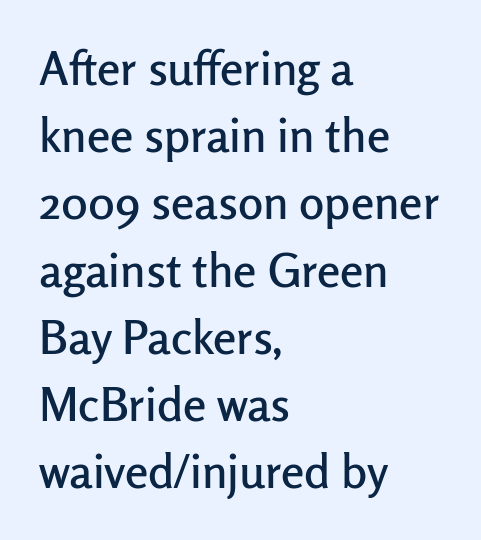
The image shows 47 px sans-serif type, upright; set left-aligned, normal line spacing (1.43x), normal letter spacing, not underlined; low stroke contrast and a medium x-height.
